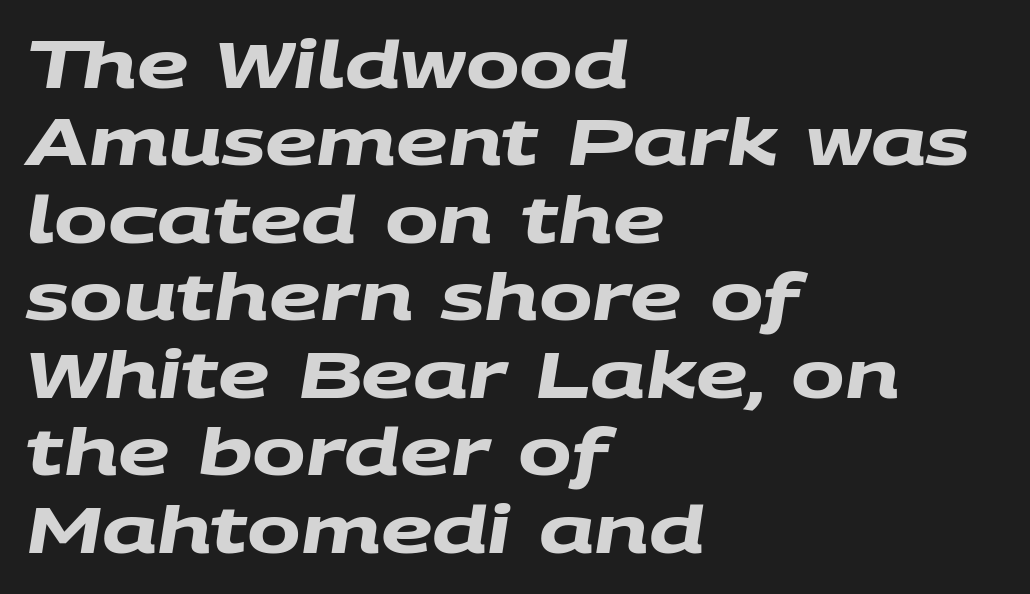
The image shows 64 px heavy, wide sans-serif type; set left-aligned, line spacing 1.21x, normal letter spacing, not underlined; medium stroke contrast and a large x-height.
